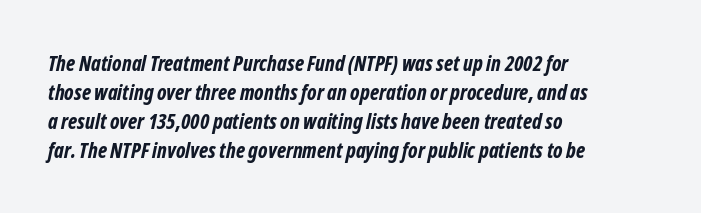
{"bold": "yes", "underline": "no", "align": "left", "line_spacing": "normal", "line_spacing_ratio": 1.38, "letter_spacing": "normal", "letter_spacing_em": 0.0, "glyph_px": 21}
